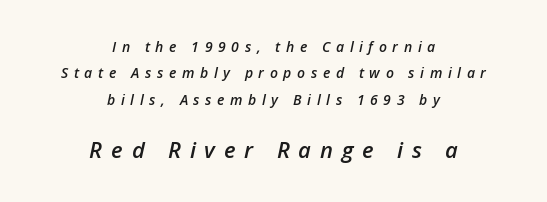
The image shows 22 px text type, italic (leaning right); set centered, line spacing 1.89x, unusually wide letter spacing (+0.4 em), not underlined; the second (bottom) block is 1.57x larger.
